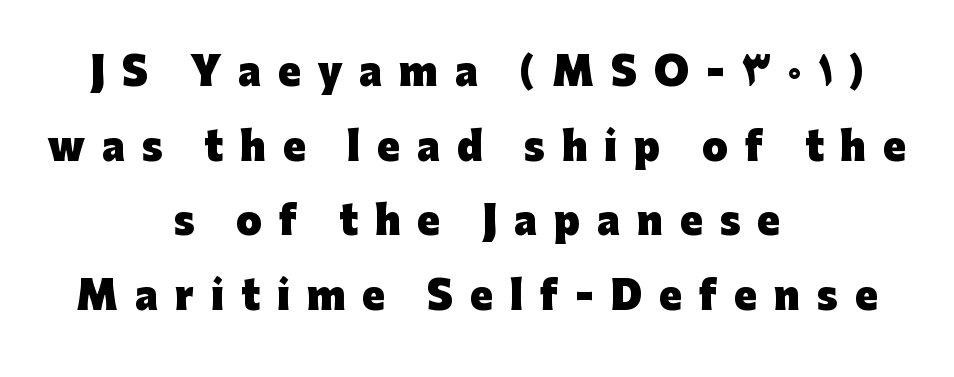
Q: Is the text bold? A: Yes.
Q: Is the text italic (slanted)? A: No, it is upright.
Q: Is the typeface a serif or a sans-serif typeface? A: Sans-serif.
Q: Is the text underlined? A: No.
Q: How is the paragraph aligned? A: Centered.
Q: Is the spacing between letters normal or unusually wide? A: Unusually wide.
Q: Is the spacing between lines tight, normal or loose? A: Loose.
Q: Width (condensed, normal, or wide)? A: Normal.
Q: Stroke contrast? A: Low.
Q: x-height? A: Medium.
Q: Monospaced? A: No.
